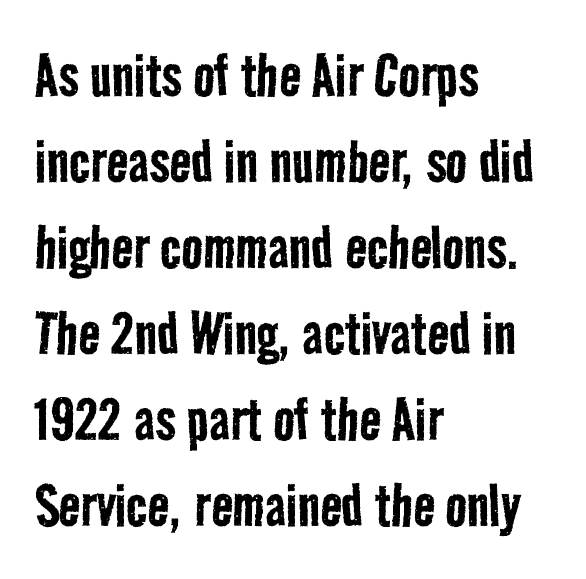
Q: Is the text bold? A: No.
Q: Is the typeface a serif or a sans-serif typeface? A: Sans-serif.
Q: Is the text underlined? A: No.
Q: How is the paragraph aligned? A: Left-aligned.
Q: Is the spacing between letters normal or unusually wide? A: Normal.
Q: Width (condensed, normal, or wide)? A: Condensed.
Q: Stroke contrast? A: Low.
Q: x-height? A: Medium.
Q: Monospaced? A: No.
